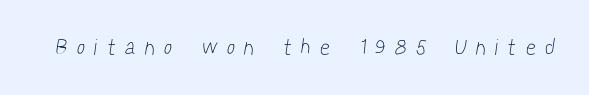
The image shows 22 px text type; set unusually wide letter spacing (+0.5 em), not underlined.
